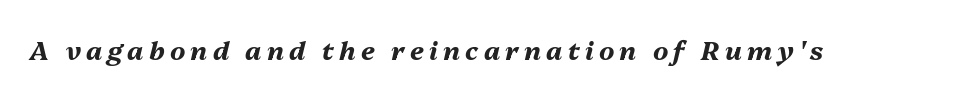
Q: Is the text bold? A: Yes.
Q: Is the text italic (slanted)? A: Yes, it leans right by about 13 degrees.
Q: Is the text underlined? A: No.
Q: Is the spacing between letters normal or unusually wide? A: Unusually wide.
